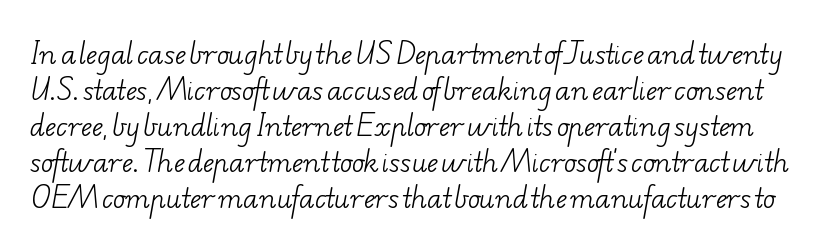
The image shows 26 px text type; set normal line spacing (1.38x), normal letter spacing, not underlined.
